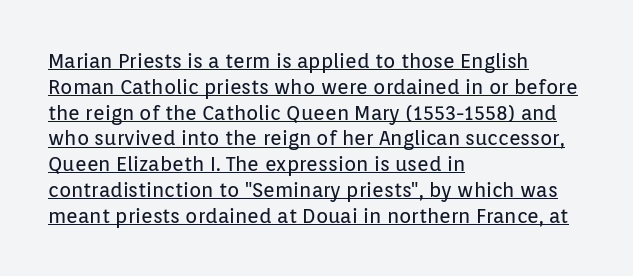
Q: Is the text bold? A: No.
Q: Is the text italic (slanted)? A: No, it is upright.
Q: Is the text underlined? A: Yes.
Q: How is the paragraph aligned? A: Left-aligned.
Q: Is the spacing between letters normal or unusually wide? A: Normal.
Q: Is the spacing between lines tight, normal or loose? A: Normal.
